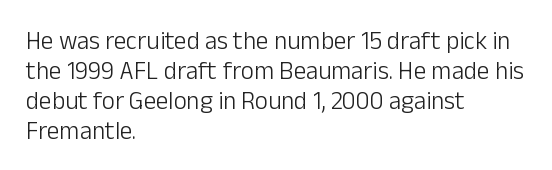
{"italic": "no", "bold": "no", "underline": "no", "align": "left", "line_spacing_ratio": 1.2, "letter_spacing": "normal", "letter_spacing_em": 0.0, "glyph_px": 25}
